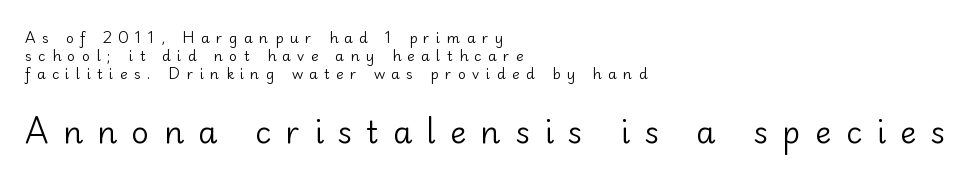
{"serif": "no", "italic": "no", "bold": "no", "weight": "regular", "width": "normal", "stroke_contrast": "low", "x_height": "small", "monospaced": "no", "underline": "no", "align": "left", "line_spacing": "normal", "line_spacing_ratio": 1.27, "letter_spacing": "wide", "letter_spacing_em": 0.46, "larger_block": "second", "size_ratio": 2.21, "glyph_px": 31}
